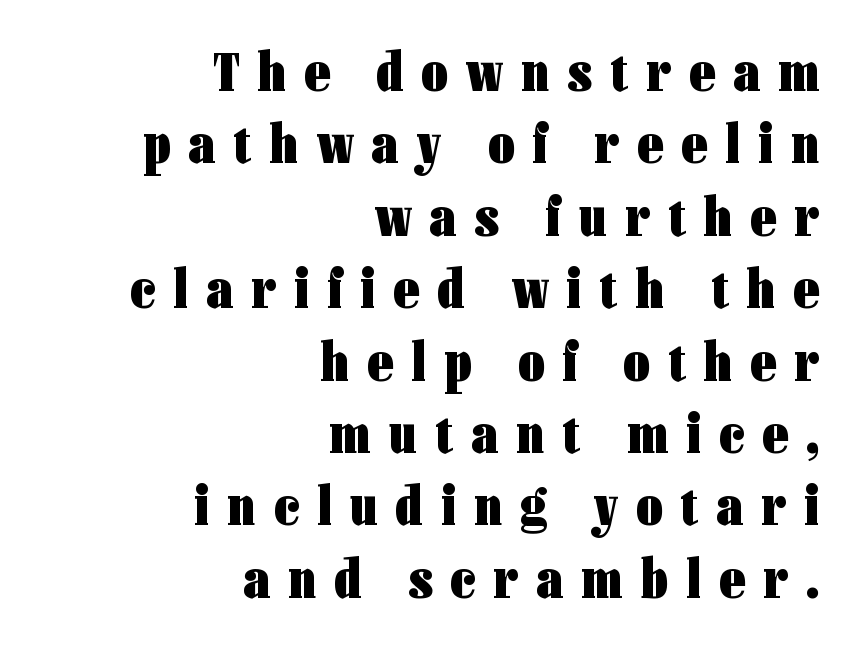
Q: Is the text bold? A: Yes.
Q: Is the text italic (slanted)? A: No, it is upright.
Q: Is the typeface a serif or a sans-serif typeface? A: Sans-serif.
Q: Is the text underlined? A: No.
Q: How is the paragraph aligned? A: Right-aligned.
Q: Is the spacing between letters normal or unusually wide? A: Unusually wide.
Q: Is the spacing between lines tight, normal or loose? A: Normal.
Q: Width (condensed, normal, or wide)? A: Condensed.
Q: Stroke contrast? A: Low.
Q: x-height? A: Medium.
Q: Monospaced? A: No.
